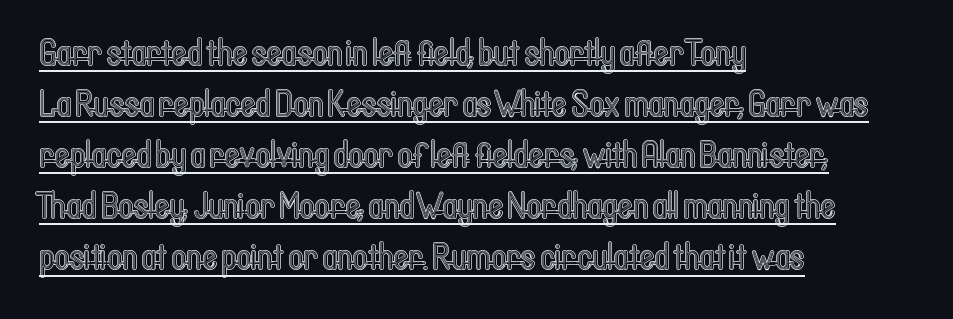
The image shows 36 px condensed type, upright; set left-aligned, normal line spacing (1.42x), normal letter spacing, underlined; a medium x-height.
